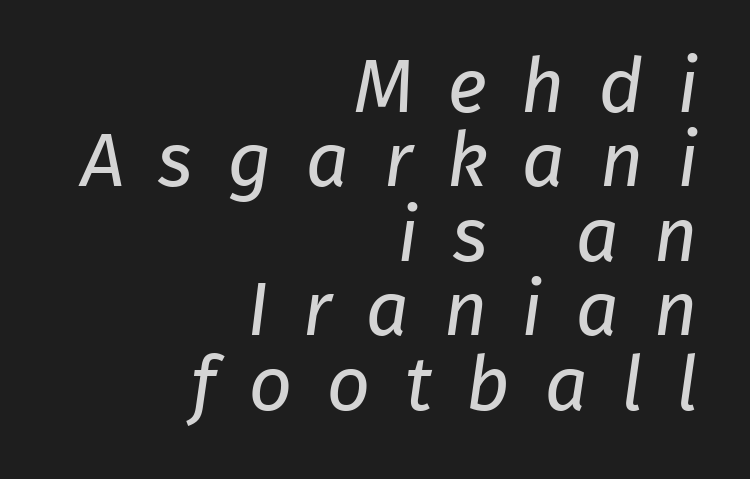
The image shows 76 px regular-weight sans-serif type; set right-aligned, tight line spacing (0.98x), unusually wide letter spacing (+0.45 em), not underlined; low stroke contrast and a medium x-height.
